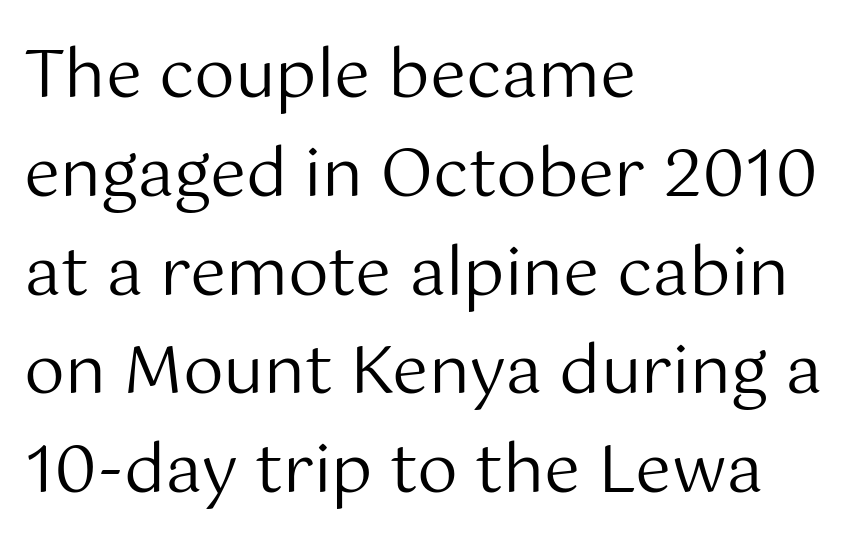
{"serif": "no", "italic": "no", "bold": "no", "weight": "regular", "width": "normal", "stroke_contrast": "medium", "x_height": "medium", "monospaced": "no", "underline": "no", "align": "left", "line_spacing": "normal", "line_spacing_ratio": 1.52, "letter_spacing": "normal", "letter_spacing_em": 0.0, "glyph_px": 65}
